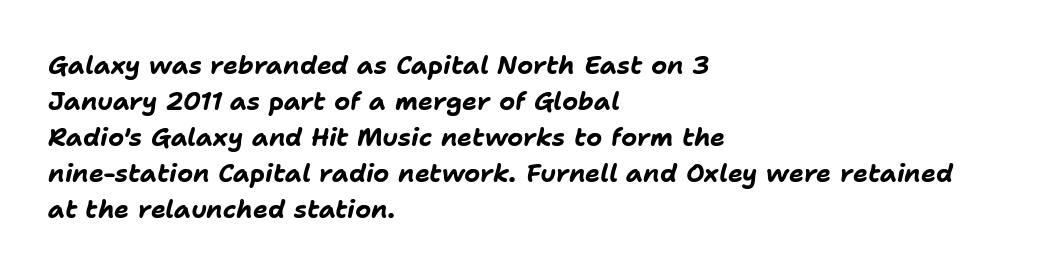
{"italic": "yes", "lean": "right", "slant_degrees": 11, "bold": "yes", "underline": "no", "align": "left", "line_spacing": "normal", "line_spacing_ratio": 1.44, "letter_spacing": "normal", "letter_spacing_em": 0.0, "glyph_px": 25}
